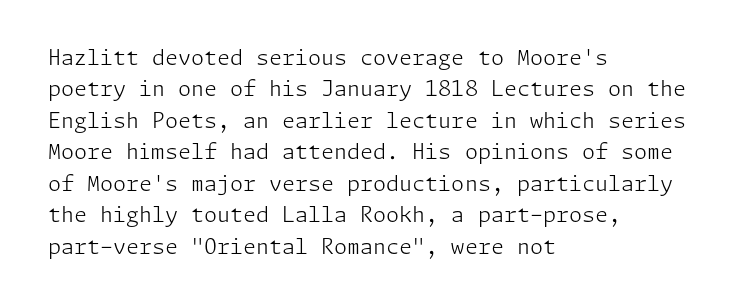
The image shows 21 px text type, upright; set left-aligned, normal line spacing (1.5x), normal letter spacing, not underlined.
